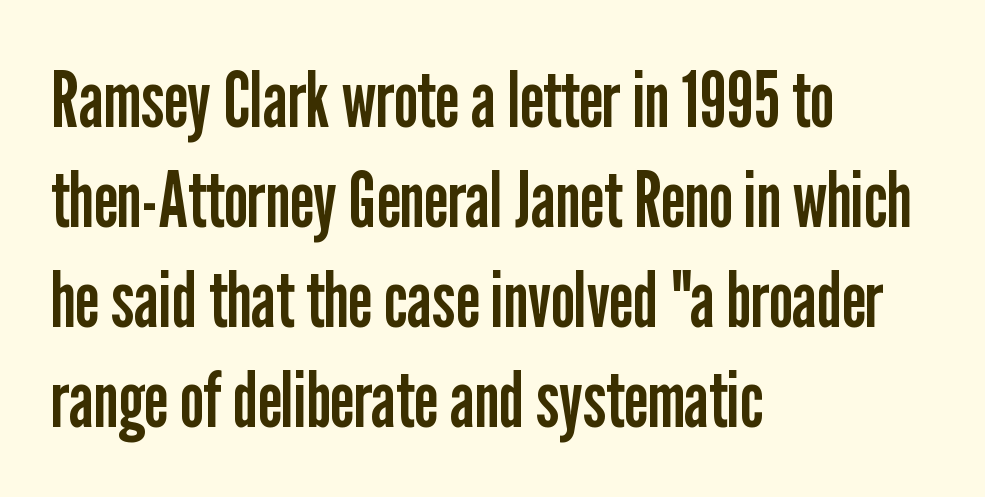
Students, note that the glyphs here touch the page at normal intervals. These lines were composed using upright roman letters. Each stroke keeps to a modest, everyday thickness or less. The area under the type is left untouched. Short and long lines alike share a common starting point at left. Looks like regular typesetting: each glyph gets only the width it needs.
